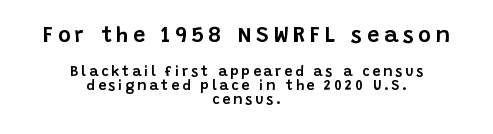
The image shows 22 px text type, upright; set centered, tight line spacing (1.01x), unusually wide letter spacing (+0.21 em), not underlined; the first (top) block is 1.57x larger.
